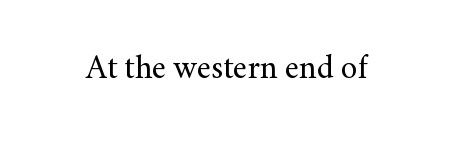
In terms of letterspacing, this is plain default setting. Do the characters align in a grid? No, the font is proportional. Lines of text with bare space underneath. This sample uses a serif face. This reads as an unemphasized weight, regular at the heaviest.
